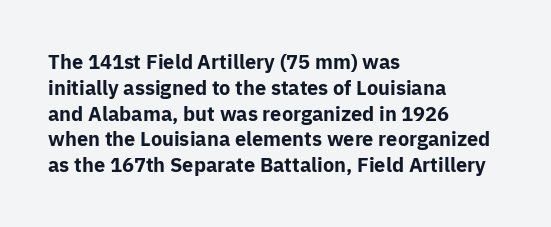
The image shows 20 px bold type, upright; set left-aligned, normal line spacing (1.29x), normal letter spacing, not underlined.
